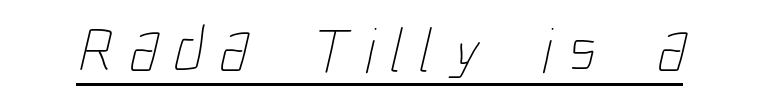
{"bold": "no", "weight": "thin", "width": "condensed", "stroke_contrast": "low", "x_height": "medium", "monospaced": "no", "underline": "yes", "letter_spacing": "wide", "letter_spacing_em": 0.26, "glyph_px": 64}
